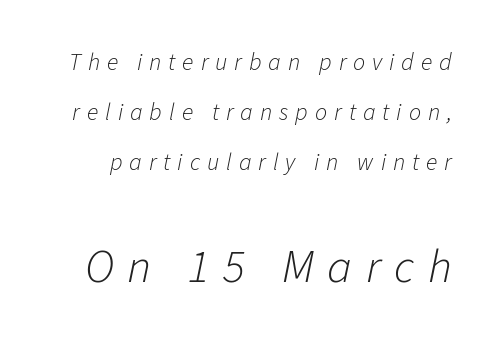
Q: Is the text bold? A: No.
Q: Is the text italic (slanted)? A: Yes, it leans right by about 11 degrees.
Q: Is the text underlined? A: No.
Q: Is the spacing between letters normal or unusually wide? A: Unusually wide.
Q: Is the spacing between lines tight, normal or loose? A: Loose.
Q: Which block of text is set in a larger size, the first (top) or the second (bottom)? A: The second (bottom) one.
Q: Width (condensed, normal, or wide)? A: Normal.
Q: Stroke contrast? A: Low.
Q: x-height? A: Medium.
Q: Monospaced? A: No.
